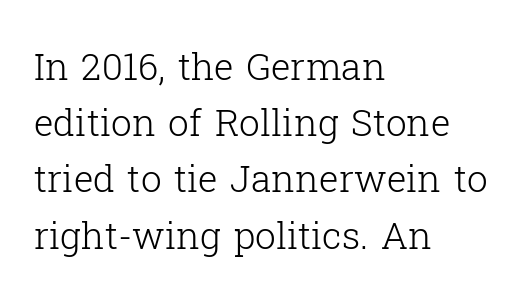
{"serif": "yes", "italic": "no", "bold": "no", "weight": "light", "width": "normal", "stroke_contrast": "low", "x_height": "medium", "monospaced": "no", "underline": "no", "align": "left", "line_spacing": "normal", "line_spacing_ratio": 1.52, "letter_spacing": "normal", "letter_spacing_em": 0.0, "glyph_px": 37}
